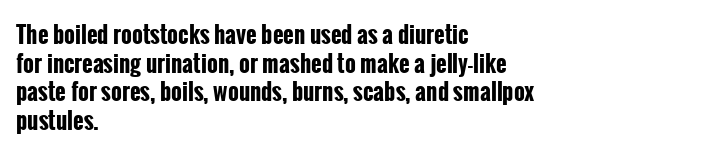
In CSS terms this would be text-align: left. On the weight axis this lands at bold, roughly 700. No word sits above an underline. Regarding leading, the lines here are spaced in the standard way. Quick note: not italic, upright. Glyph-to-glyph distance matches everyday printed text.
